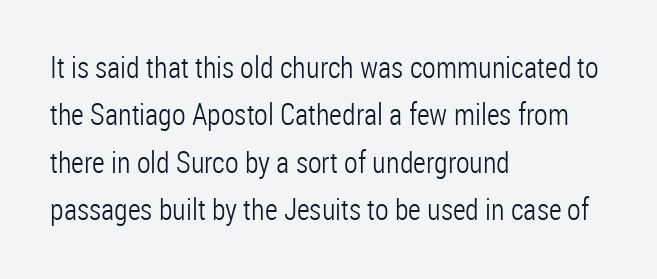
Q: Is the text bold? A: No.
Q: Is the text italic (slanted)? A: No, it is upright.
Q: Is the typeface a serif or a sans-serif typeface? A: Sans-serif.
Q: Is the text underlined? A: No.
Q: How is the paragraph aligned? A: Left-aligned.
Q: Is the spacing between letters normal or unusually wide? A: Normal.
Q: Is the spacing between lines tight, normal or loose? A: Normal.
Q: Width (condensed, normal, or wide)? A: Condensed.
Q: Stroke contrast? A: Low.
Q: x-height? A: Medium.
Q: Monospaced? A: No.
